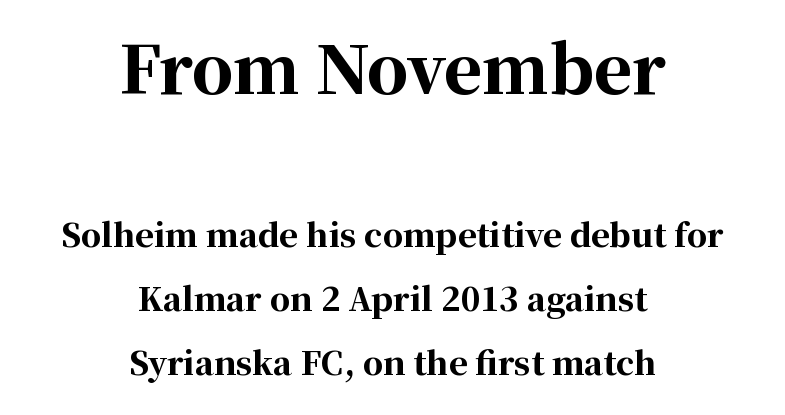
How would I describe the line gaps? Wide and relaxed. The zone under the glyphs is completely vacant. The composition opens big and finishes small. When letters stand straight like this, we call the style roman or upright. You could not count columns in this text — the font is proportionally spaced.
